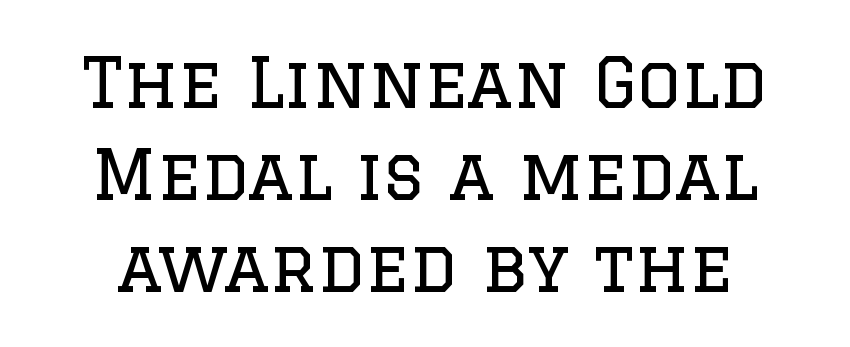
Q: Is the text bold? A: No.
Q: Is the text italic (slanted)? A: No, it is upright.
Q: Is the typeface a serif or a sans-serif typeface? A: Serif.
Q: Is the text underlined? A: No.
Q: Is the spacing between letters normal or unusually wide? A: Normal.
Q: Is the spacing between lines tight, normal or loose? A: Normal.
Q: Width (condensed, normal, or wide)? A: Normal.
Q: Stroke contrast? A: Low.
Q: x-height? A: Large.
Q: Monospaced? A: No.
